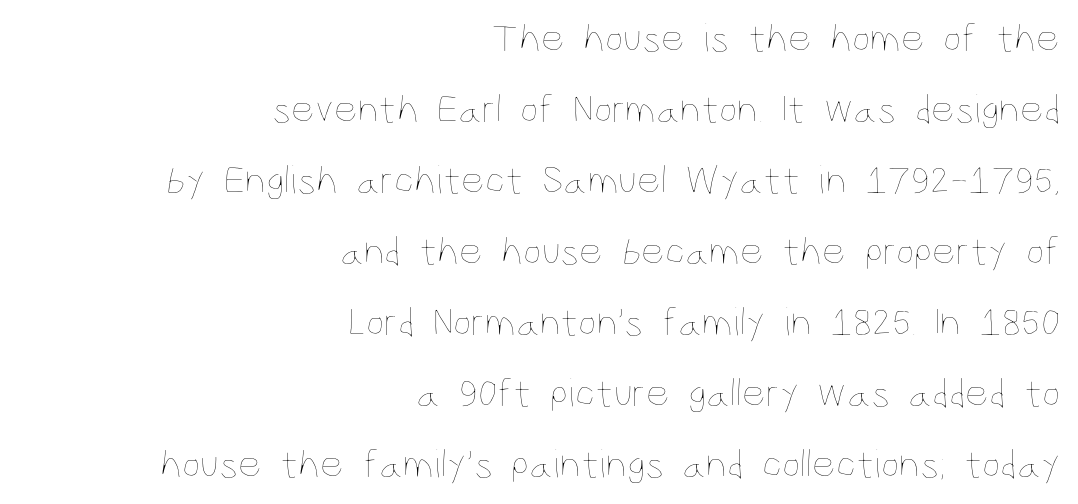
Q: Is the text bold? A: No.
Q: Is the text italic (slanted)? A: No, it is upright.
Q: Is the text underlined? A: No.
Q: How is the paragraph aligned? A: Right-aligned.
Q: Is the spacing between letters normal or unusually wide? A: Normal.
Q: Width (condensed, normal, or wide)? A: Condensed.
Q: Stroke contrast? A: Low.
Q: x-height? A: Large.
Q: Monospaced? A: No.
